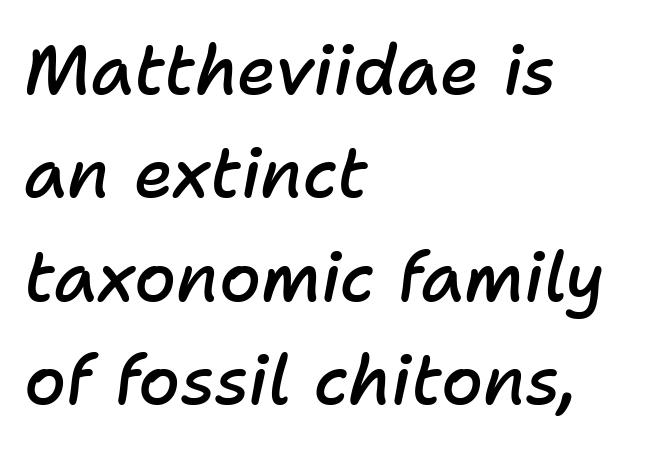
Proportional: the letters do not fall into vertical columns. The words here are not underlined. One glance says typical: line gaps are just what's usual. Its strokes are somewhat broadened, the hallmark of semibold type. Each line starts at the same left margin while the right side varies. The letters sit at their default tracking, neither squeezed nor spread.
